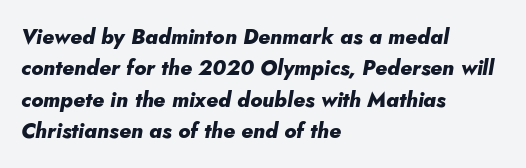
{"italic": "yes", "lean": "right", "slant_degrees": 5, "bold": "yes", "underline": "no", "align": "left", "line_spacing": "normal", "line_spacing_ratio": 1.5, "letter_spacing": "normal", "letter_spacing_em": 0.0, "glyph_px": 21}
